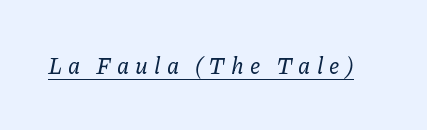
Q: Is the text italic (slanted)? A: Yes, it leans right by about 11 degrees.
Q: Is the text underlined? A: Yes.
Q: Is the spacing between letters normal or unusually wide? A: Unusually wide.
